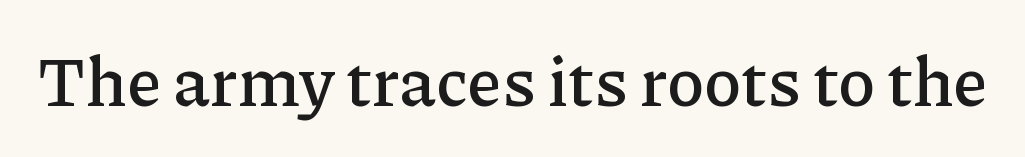
Q: Is the text italic (slanted)? A: No, it is upright.
Q: Is the typeface a serif or a sans-serif typeface? A: Serif.
Q: Is the text underlined? A: No.
Q: Is the spacing between letters normal or unusually wide? A: Normal.
Q: Width (condensed, normal, or wide)? A: Normal.
Q: Stroke contrast? A: Low.
Q: x-height? A: Medium.
Q: Monospaced? A: No.
